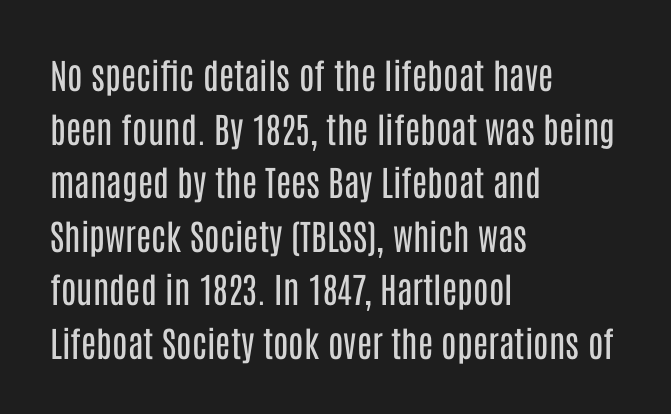
The image shows 35 px regular-weight, condensed sans-serif type, upright; set left-aligned, normal line spacing (1.53x), normal letter spacing, not underlined; low stroke contrast and a large x-height.
